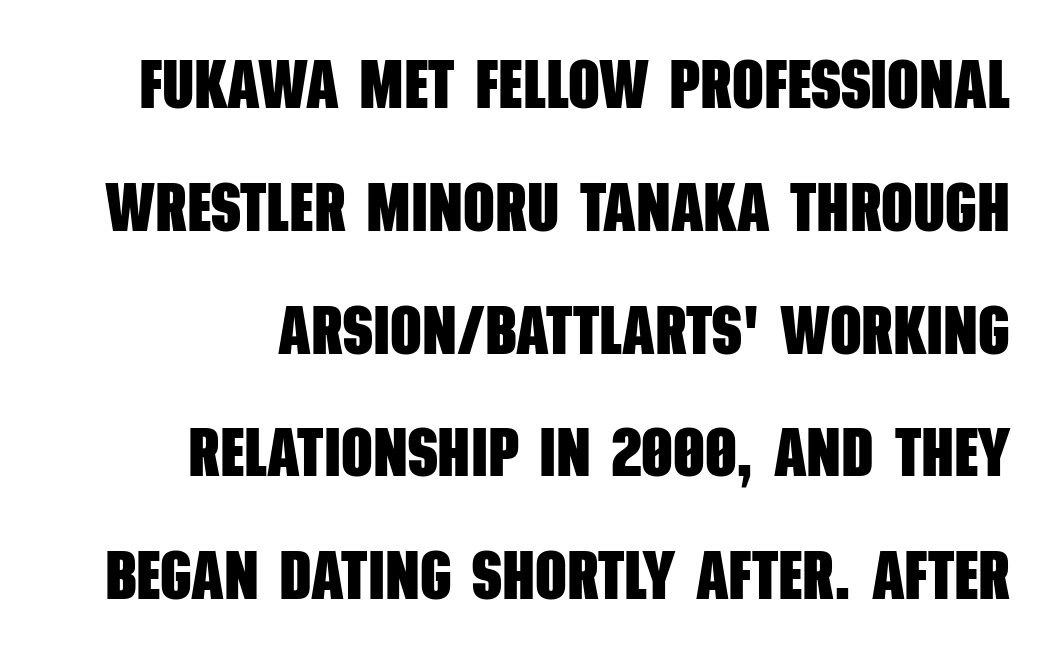
The image shows 69 px heavy, condensed sans-serif type; set right-aligned, line spacing 1.78x, normal letter spacing, not underlined; low stroke contrast and a large x-height.
